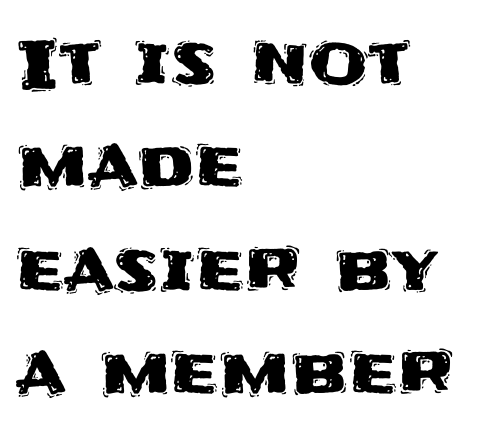
Nobody drew a line under any word here. Examine the stroke ends and you'll find no serifs. There is no visible air inserted between adjacent glyphs. Is there any slant? The stems are plumb. The passage shown stacks its lines at a standard gap. This sample has the flowing, uneven cadence of proportional lettering.
